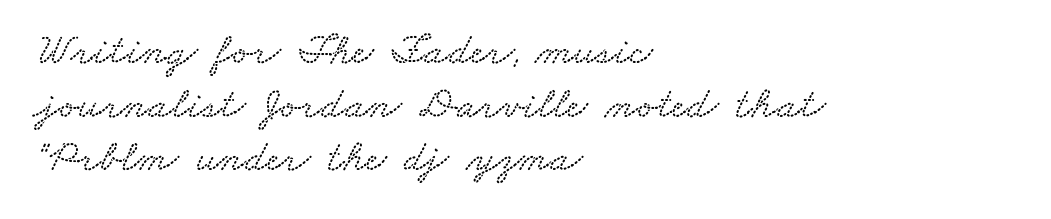
Q: Is the text underlined? A: No.
Q: How is the paragraph aligned? A: Left-aligned.
Q: Is the spacing between letters normal or unusually wide? A: Normal.
Q: Width (condensed, normal, or wide)? A: Wide.
Q: Stroke contrast? A: Low.
Q: x-height? A: Small.
Q: Monospaced? A: No.
